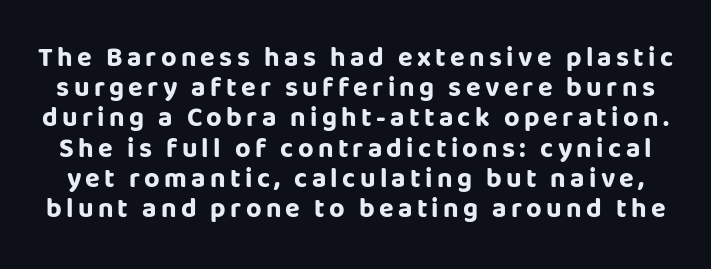
Designer's note — italics off, roman on. Heavy-handed strokes throughout: this text is bold. Each new line begins almost immediately beneath the previous one. Underline: absent.
